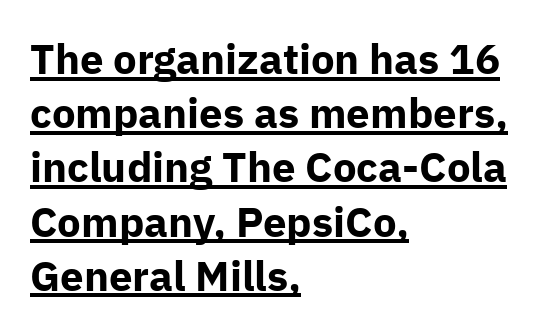
Q: Is the text bold? A: Yes.
Q: Is the text italic (slanted)? A: No, it is upright.
Q: Is the typeface a serif or a sans-serif typeface? A: Sans-serif.
Q: Is the text underlined? A: Yes.
Q: How is the paragraph aligned? A: Left-aligned.
Q: Is the spacing between letters normal or unusually wide? A: Normal.
Q: Is the spacing between lines tight, normal or loose? A: Normal.
Q: Width (condensed, normal, or wide)? A: Normal.
Q: Stroke contrast? A: Low.
Q: x-height? A: Medium.
Q: Monospaced? A: No.
